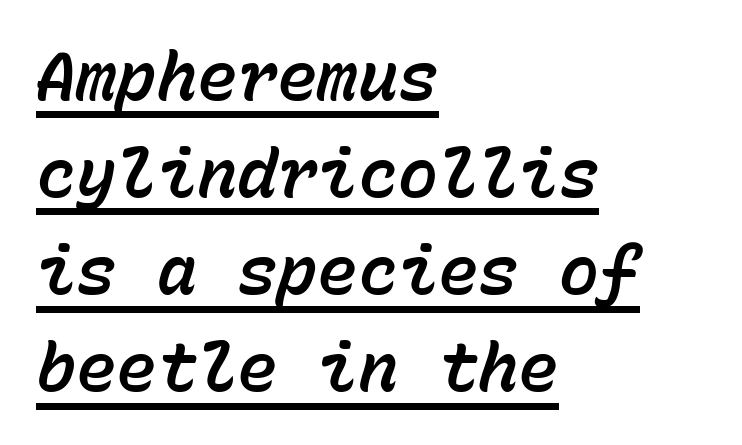
{"italic": "yes", "lean": "right", "slant_degrees": 15, "width": "normal", "stroke_contrast": "low", "x_height": "medium", "monospaced": "yes", "underline": "yes", "align": "left", "line_spacing": "normal", "line_spacing_ratio": 1.45, "letter_spacing": "normal", "letter_spacing_em": 0.0, "glyph_px": 67}
